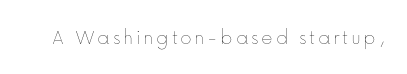
{"italic": "no", "bold": "no", "underline": "no", "glyph_px": 22}
